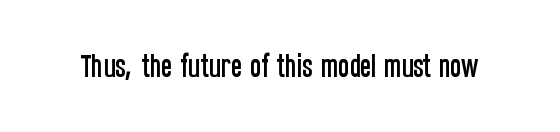
Is there any slant? The stems are plumb. Descenders are the only things crossing below the line. The line texture is even and compact thanks to regular tracking.
